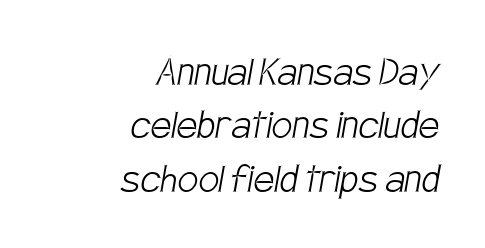
The image shows 46 px light, condensed sans-serif type; set right-aligned, line spacing 1.16x, normal letter spacing, not underlined; low stroke contrast and a large x-height.
